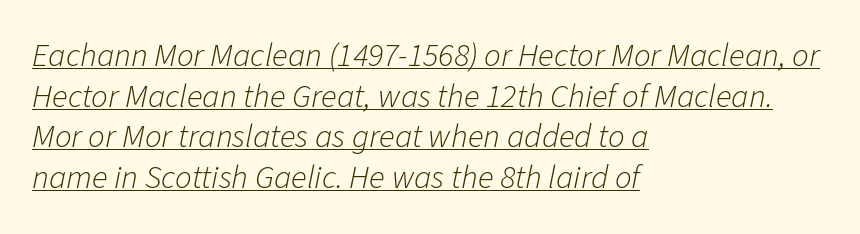
Q: Is the text bold? A: No.
Q: Is the text italic (slanted)? A: Yes, it leans right by about 11 degrees.
Q: Is the text underlined? A: Yes.
Q: How is the paragraph aligned? A: Left-aligned.
Q: Is the spacing between letters normal or unusually wide? A: Normal.
Q: Width (condensed, normal, or wide)? A: Normal.
Q: Stroke contrast? A: Low.
Q: x-height? A: Medium.
Q: Monospaced? A: No.
